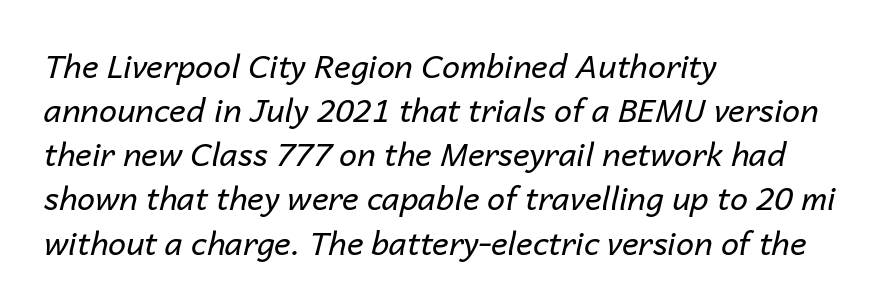
Evenly set lines give the paragraph a standard silhouette. Varying glyph widths throughout — classic text-font behaviour. Is the block centered? No — it sits flush against the left margin. When letters slant like this, we call the style italic.
